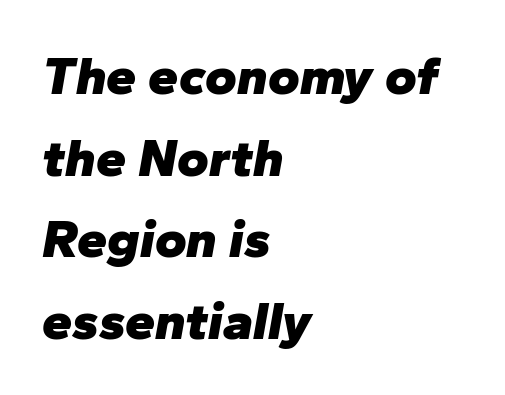
Does the copy run flush right? No — it runs flush left. Does the lettering tilt? It does — this is italic. No word sits above an underline. Strong, thick strokes mark this as bold type. The gaps between neighbouring characters are ordinary and unremarkable. Leading: standard.
